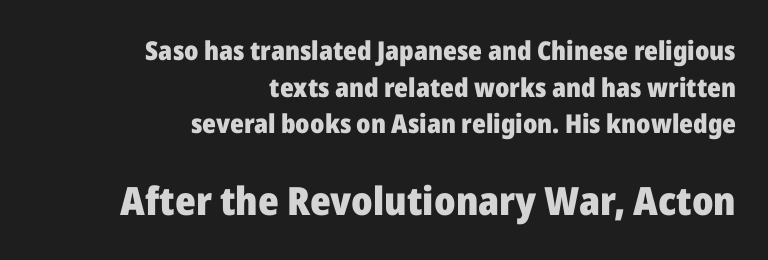
Q: Is the text bold? A: Yes.
Q: Is the text italic (slanted)? A: No, it is upright.
Q: Is the typeface a serif or a sans-serif typeface? A: Sans-serif.
Q: Is the text underlined? A: No.
Q: How is the paragraph aligned? A: Right-aligned.
Q: Is the spacing between letters normal or unusually wide? A: Normal.
Q: Is the spacing between lines tight, normal or loose? A: Normal.
Q: Which block of text is set in a larger size, the first (top) or the second (bottom)? A: The second (bottom) one.
Q: Width (condensed, normal, or wide)? A: Normal.
Q: Stroke contrast? A: Low.
Q: x-height? A: Medium.
Q: Monospaced? A: No.
